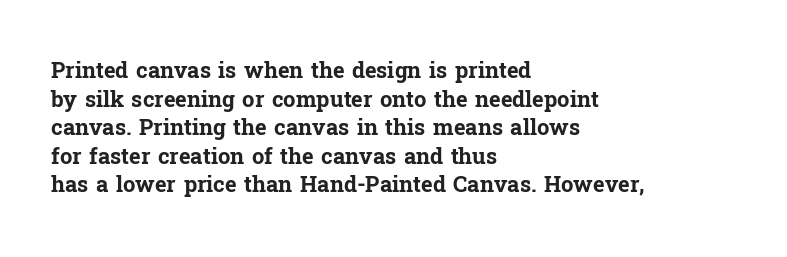
{"italic": "no", "bold": "yes", "underline": "no", "align": "left", "line_spacing": "normal", "line_spacing_ratio": 1.3, "letter_spacing": "normal", "letter_spacing_em": 0.0, "glyph_px": 22}
